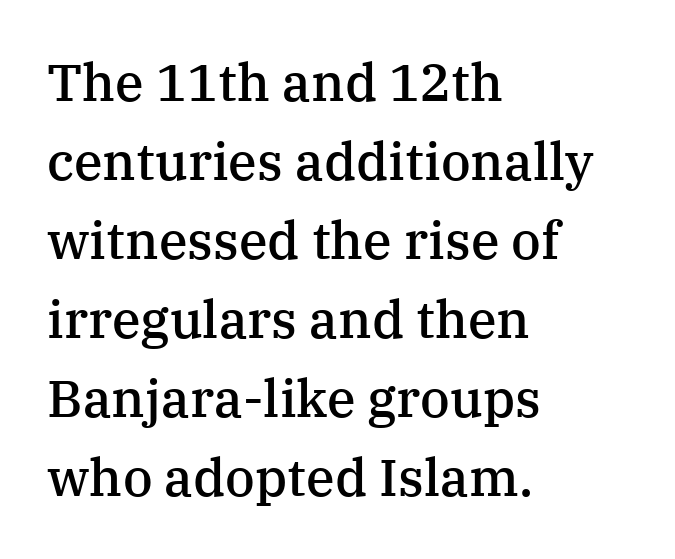
The image shows 52 px semibold serif type, upright; set left-aligned, normal line spacing (1.52x), normal letter spacing, not underlined; medium stroke contrast and a medium x-height.
